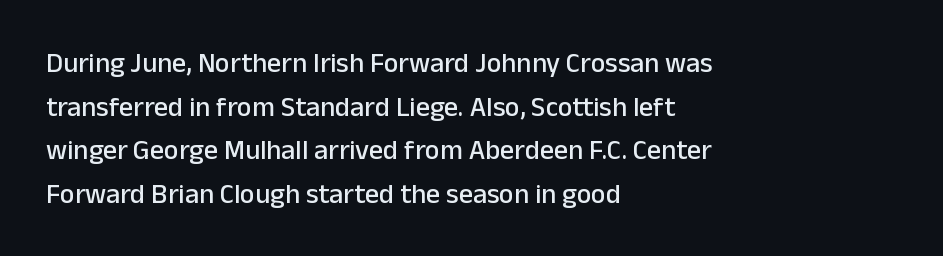
{"serif": "no", "italic": "no", "width": "normal", "stroke_contrast": "low", "x_height": "medium", "monospaced": "no", "underline": "no", "align": "left", "line_spacing": "normal", "line_spacing_ratio": 1.56, "letter_spacing": "normal", "letter_spacing_em": 0.0, "glyph_px": 28}
